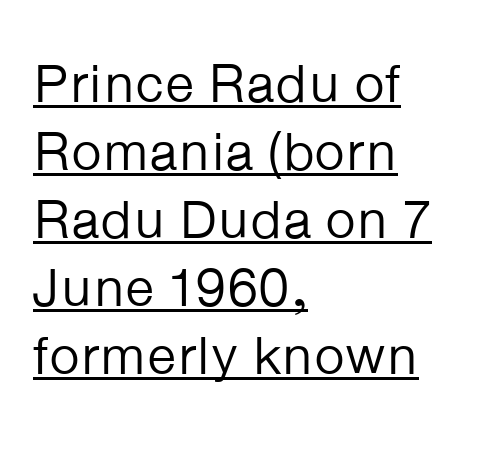
The image shows 54 px regular-weight sans-serif type, upright; set left-aligned, normal line spacing (1.26x), normal letter spacing, underlined; low stroke contrast and a medium x-height.
